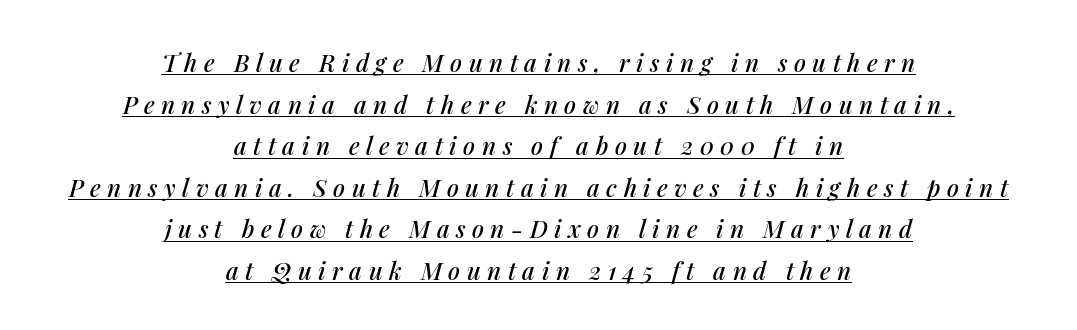
The image shows 24 px text type, italic (leaning right); set centered, line spacing 1.73x, unusually wide letter spacing (+0.27 em), underlined.
